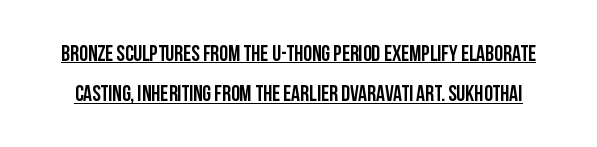
Q: Is the text bold? A: Yes.
Q: Is the text italic (slanted)? A: No, it is upright.
Q: Is the text underlined? A: Yes.
Q: Is the spacing between letters normal or unusually wide? A: Normal.
